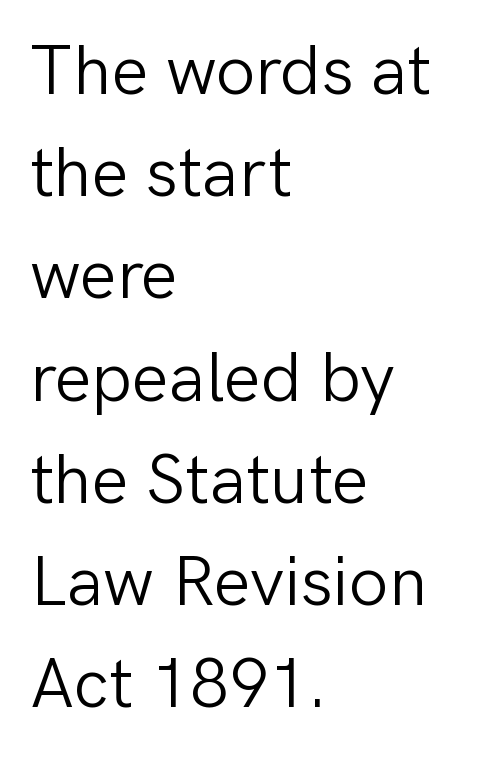
Q: Is the text bold? A: No.
Q: Is the text italic (slanted)? A: No, it is upright.
Q: Is the typeface a serif or a sans-serif typeface? A: Sans-serif.
Q: Is the text underlined? A: No.
Q: How is the paragraph aligned? A: Left-aligned.
Q: Is the spacing between letters normal or unusually wide? A: Normal.
Q: Is the spacing between lines tight, normal or loose? A: Normal.
Q: Width (condensed, normal, or wide)? A: Normal.
Q: Stroke contrast? A: Low.
Q: x-height? A: Medium.
Q: Monospaced? A: No.
